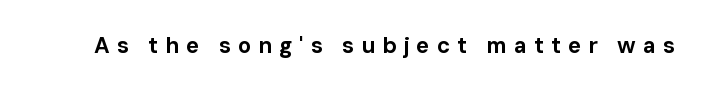
The image shows 22 px bold type, upright; set unusually wide letter spacing (+0.32 em), not underlined.
